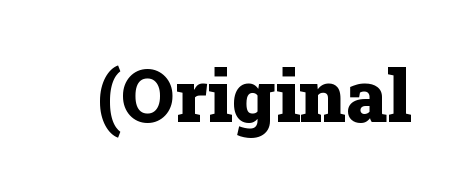
{"serif": "yes", "italic": "no", "bold": "yes", "weight": "heavy", "width": "normal", "stroke_contrast": "low", "x_height": "medium", "monospaced": "no", "underline": "no", "letter_spacing": "normal", "letter_spacing_em": 0.0, "glyph_px": 73}
